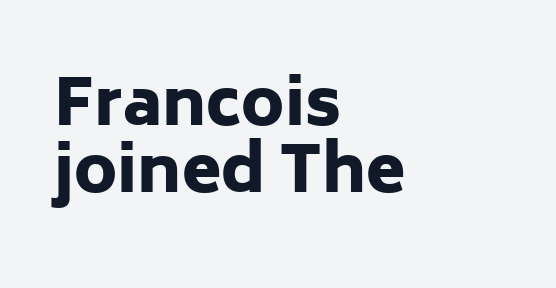
The image shows 64 px heavy sans-serif type, upright; set left-aligned, tight line spacing (1.04x), normal letter spacing, not underlined; low stroke contrast and a medium x-height.
